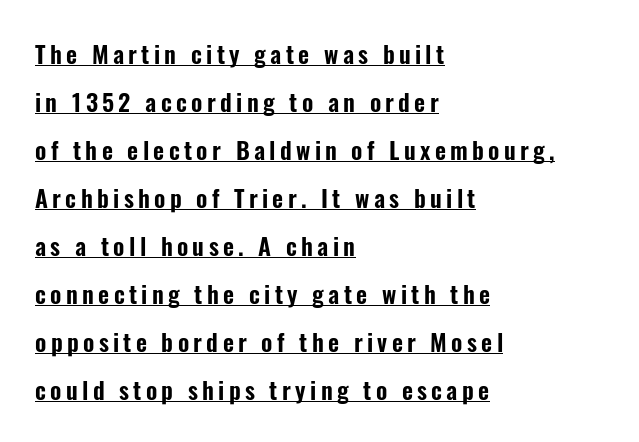
The image shows 24 px text type, upright; set left-aligned, loose line spacing (2.0x), underlined.
